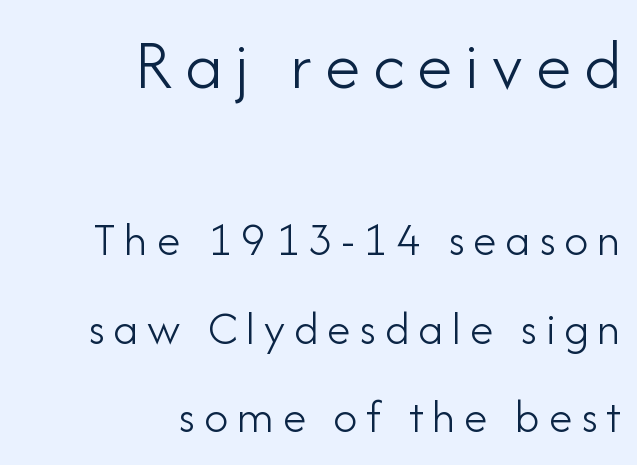
The image shows 72 px light sans-serif type, upright; set right-aligned, line spacing 1.85x, not underlined; the first (top) block is 1.5x larger; low stroke contrast and a small x-height.
